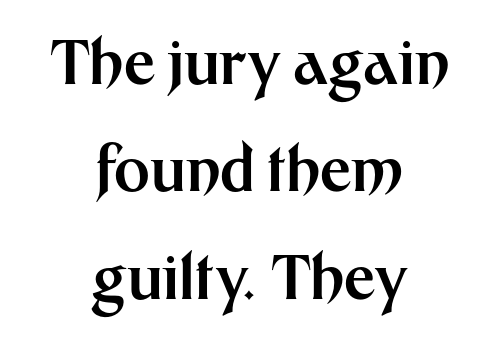
The image shows 61 px bold sans-serif type, upright; set centered, line spacing 1.76x, normal letter spacing, not underlined; medium stroke contrast and a medium x-height.
